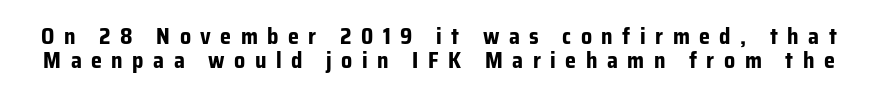
The face used here is rendered with a markedly widened letterfit. If you drew a line through each stem, it would be perfectly vertical. These words are printed bold, with thick strokes throughout. A typesetter would call this leading minimal, almost set solid.
